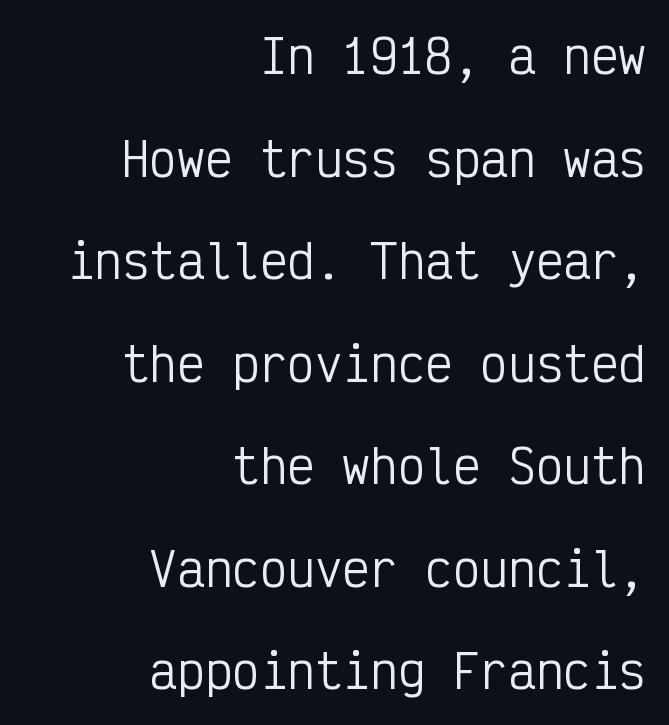
Right-aligned paragraph, ragged on the left. Compared with typical body copy, the letter spacing here is the same. Fixed-width glyphs throughout — classic coding-font behaviour. Vertically, the passage feels expansive, rows floating well apart. No feet cap the strokes, marking this as sans-serif type. Upright lettering throughout.
